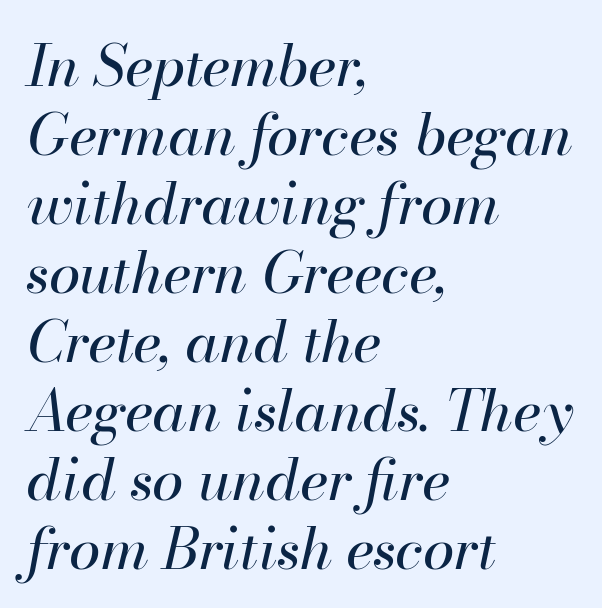
No word sits above an underline. The type is set solid horizontally, with unmodified tracking. Character widths vary here, with narrow letters taking less room than wide ones. Slant detected: the letters are inclined.
